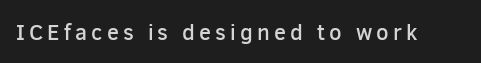
The image shows 22 px text type, upright; set not underlined.
